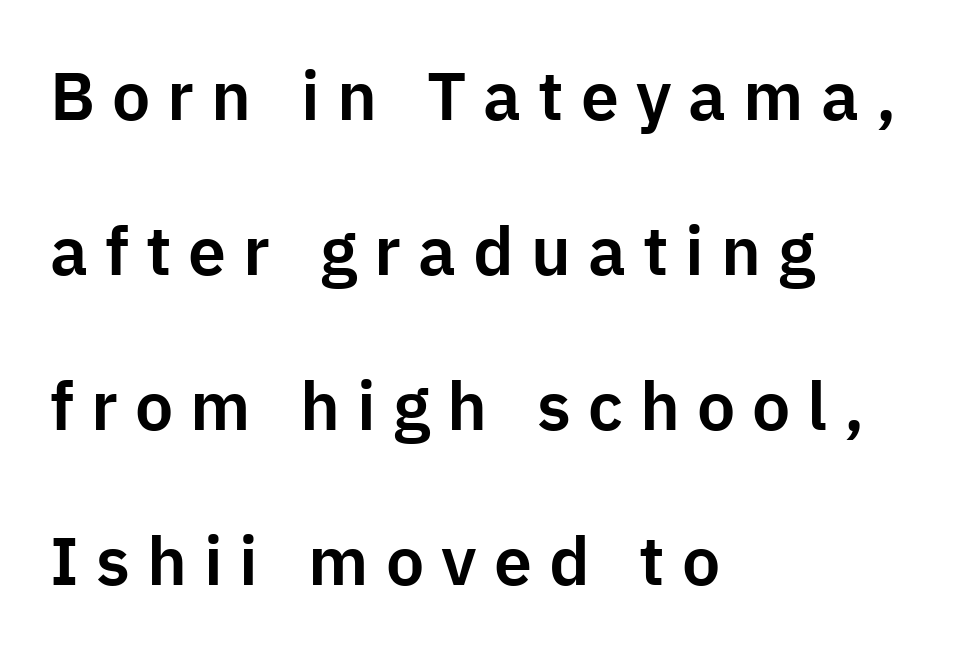
The image shows 68 px sans-serif type, upright; set left-aligned, loose line spacing (2.28x), unusually wide letter spacing (+0.25 em), not underlined; low stroke contrast and a medium x-height.
